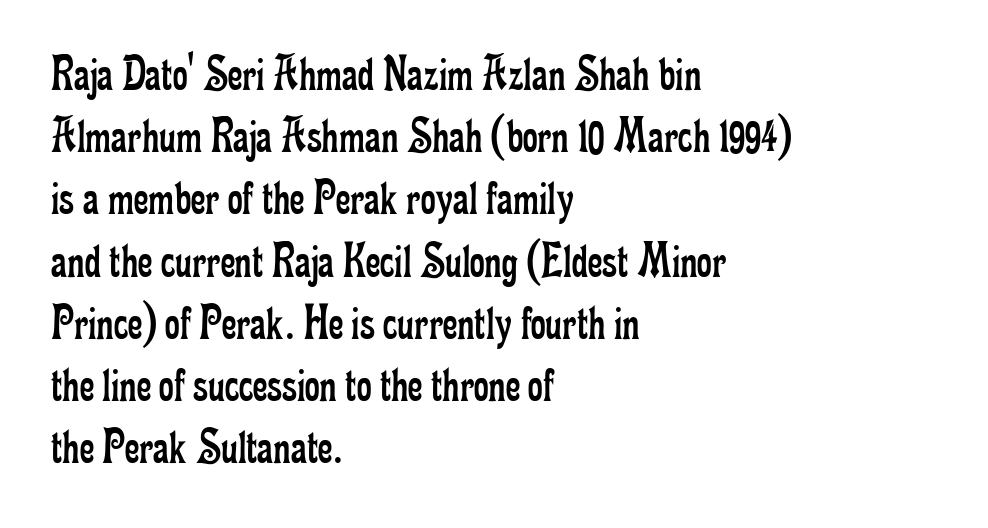
The image shows 51 px regular-weight, condensed serif type, upright; set left-aligned, line spacing 1.22x, normal letter spacing, not underlined; low stroke contrast and a small x-height.
